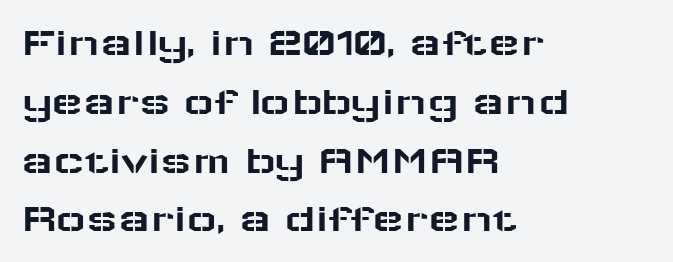
The image shows 42 px wide sans-serif type, upright; set left-aligned, normal line spacing (1.4x), normal letter spacing, not underlined; low stroke contrast and a medium x-height.
